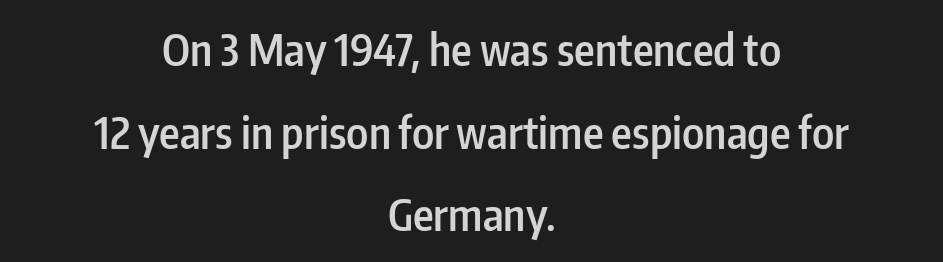
Q: Is the text bold? A: Semi-bold.
Q: Is the text italic (slanted)? A: No, it is upright.
Q: Is the typeface a serif or a sans-serif typeface? A: Sans-serif.
Q: Is the text underlined? A: No.
Q: How is the paragraph aligned? A: Centered.
Q: Is the spacing between letters normal or unusually wide? A: Normal.
Q: Width (condensed, normal, or wide)? A: Condensed.
Q: Stroke contrast? A: Low.
Q: x-height? A: Medium.
Q: Monospaced? A: No.
